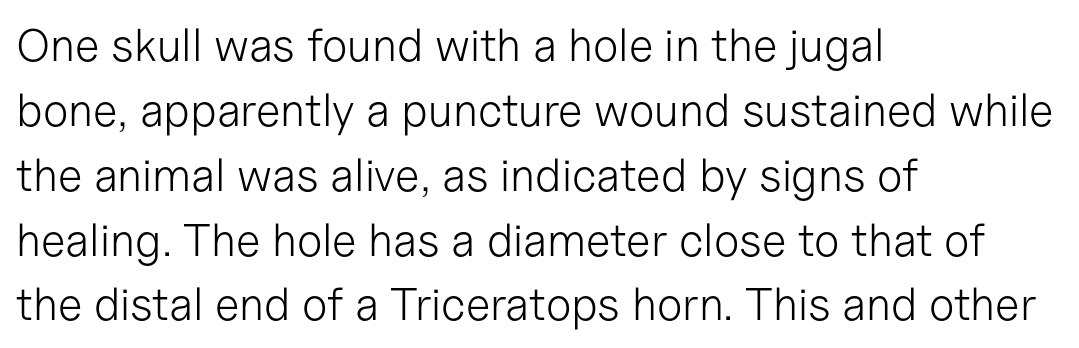
The letters advance in unequal steps, a hallmark of proportional type. This is roman type, the default non-slanted kind. The passage shown is typeset with a sans-serif family. The strokes are not fattened; the text isn't bold.
